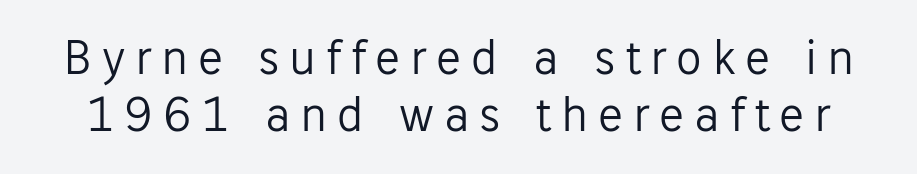
{"serif": "no", "italic": "no", "bold": "no", "weight": "light", "width": "normal", "stroke_contrast": "low", "x_height": "medium", "monospaced": "no", "underline": "no", "line_spacing": "tight", "line_spacing_ratio": 1.11, "glyph_px": 51}
